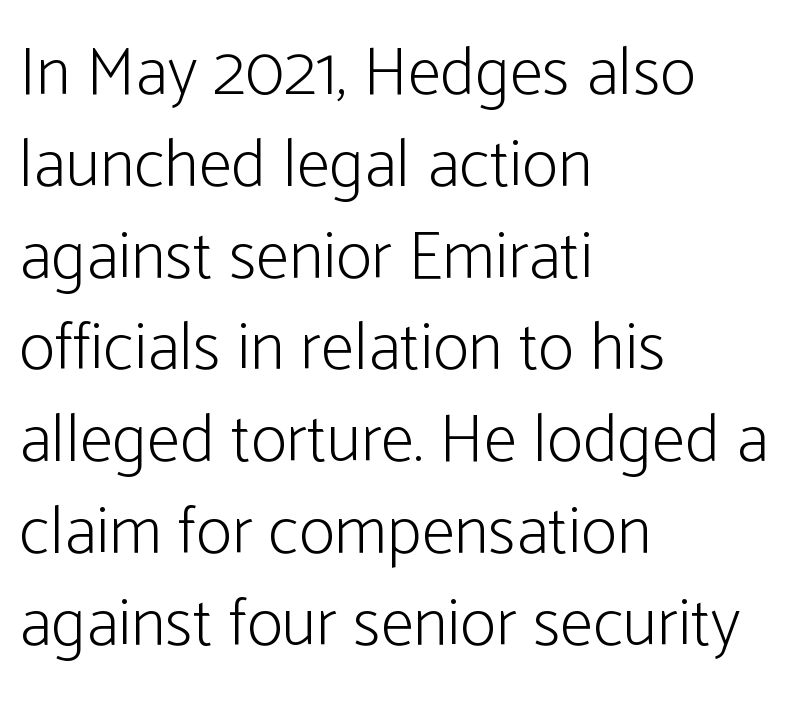
The paragraph shown leans on its left margin. Weight: regular or lighter. Clear beneath every line of the passage. What kind of face is this? One without serifs — a sans. This is the regular roman posture of the typeface.
